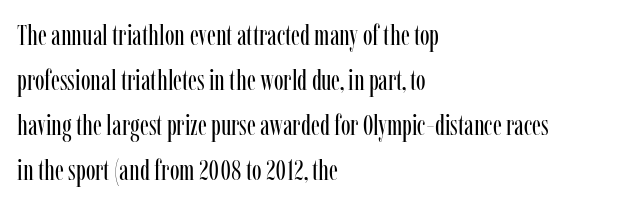
Do the letters lean? They stand straight. The setting favours the left margin, as ordinary paragraphs usually do. Interline gaps are of average width in this sample. The letters sit at their default tracking, neither squeezed nor spread.
